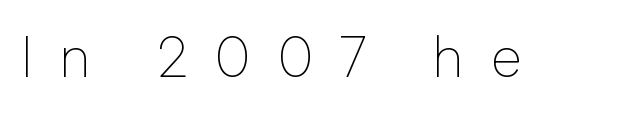
Q: Is the text bold? A: No.
Q: Is the text italic (slanted)? A: No, it is upright.
Q: Is the typeface a serif or a sans-serif typeface? A: Sans-serif.
Q: Is the text underlined? A: No.
Q: Is the spacing between letters normal or unusually wide? A: Unusually wide.
Q: Width (condensed, normal, or wide)? A: Normal.
Q: Stroke contrast? A: Low.
Q: x-height? A: Medium.
Q: Monospaced? A: No.
